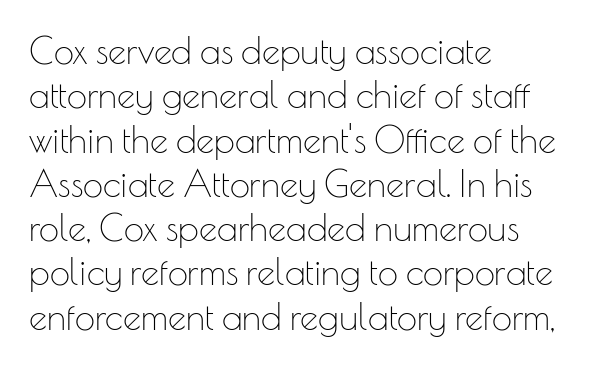
Q: Is the text bold? A: No.
Q: Is the text italic (slanted)? A: No, it is upright.
Q: Is the typeface a serif or a sans-serif typeface? A: Sans-serif.
Q: Is the text underlined? A: No.
Q: How is the paragraph aligned? A: Left-aligned.
Q: Is the spacing between letters normal or unusually wide? A: Normal.
Q: Width (condensed, normal, or wide)? A: Normal.
Q: Stroke contrast? A: Low.
Q: x-height? A: Small.
Q: Monospaced? A: No.
